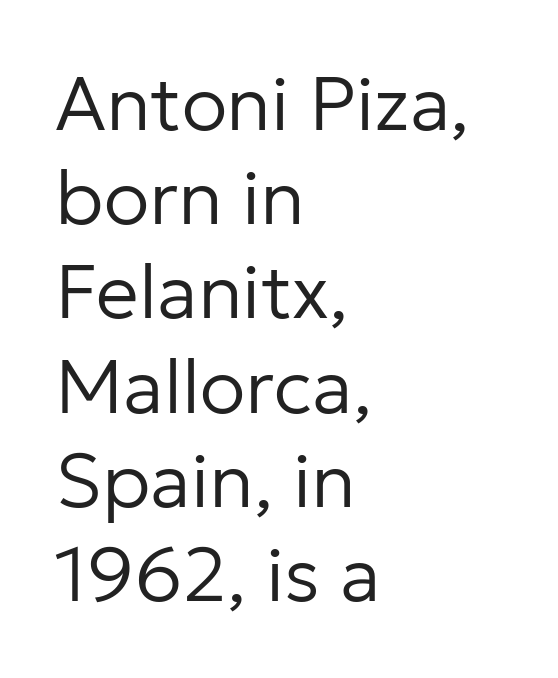
Q: Is the text bold? A: No.
Q: Is the text italic (slanted)? A: No, it is upright.
Q: Is the typeface a serif or a sans-serif typeface? A: Sans-serif.
Q: Is the text underlined? A: No.
Q: How is the paragraph aligned? A: Left-aligned.
Q: Is the spacing between letters normal or unusually wide? A: Normal.
Q: Width (condensed, normal, or wide)? A: Normal.
Q: Stroke contrast? A: Low.
Q: x-height? A: Medium.
Q: Monospaced? A: No.
